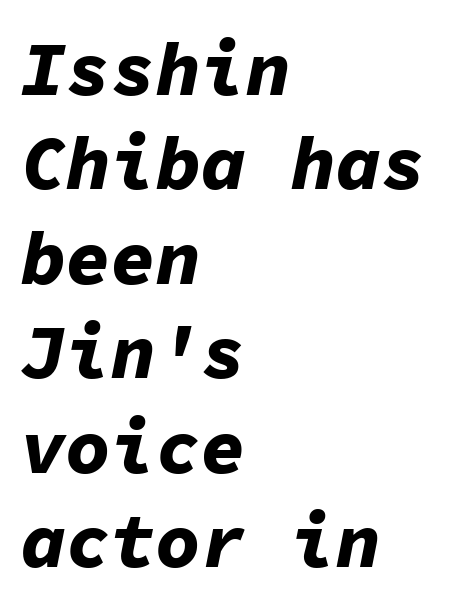
The lines sit at an ordinary, default distance from one another. If you drew a line through each stem, it would be angled. Thick stems and heavy bowls — unmistakably bold. Do the characters align in a grid? Yes, the font is monospaced. Caption: standard tracking, unaltered.
